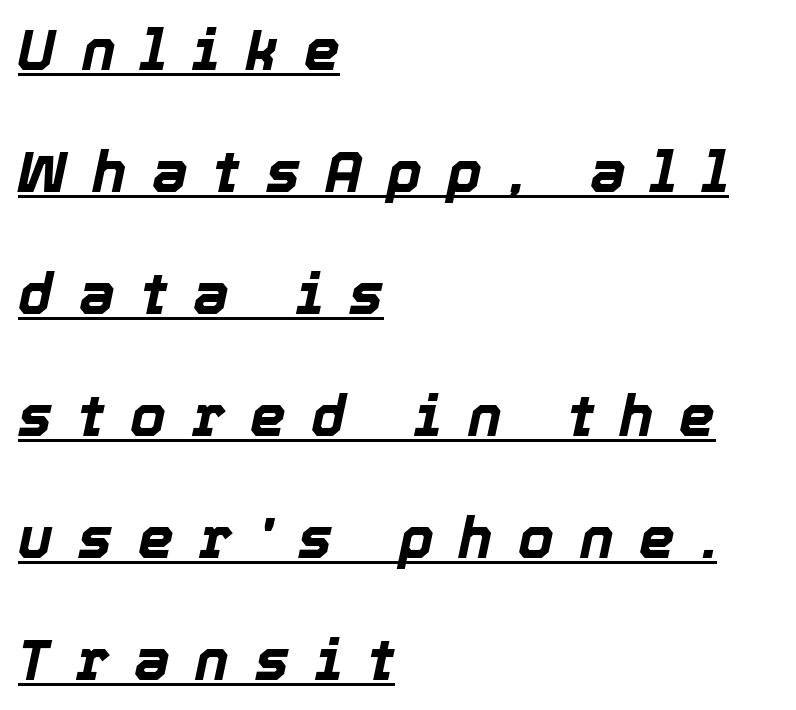
Q: Is the text bold? A: Yes.
Q: Is the text italic (slanted)? A: Yes, it leans right by about 12 degrees.
Q: Is the text underlined? A: Yes.
Q: How is the paragraph aligned? A: Left-aligned.
Q: Is the spacing between letters normal or unusually wide? A: Unusually wide.
Q: Is the spacing between lines tight, normal or loose? A: Loose.
Q: Width (condensed, normal, or wide)? A: Normal.
Q: x-height? A: Medium.
Q: Monospaced? A: No.
